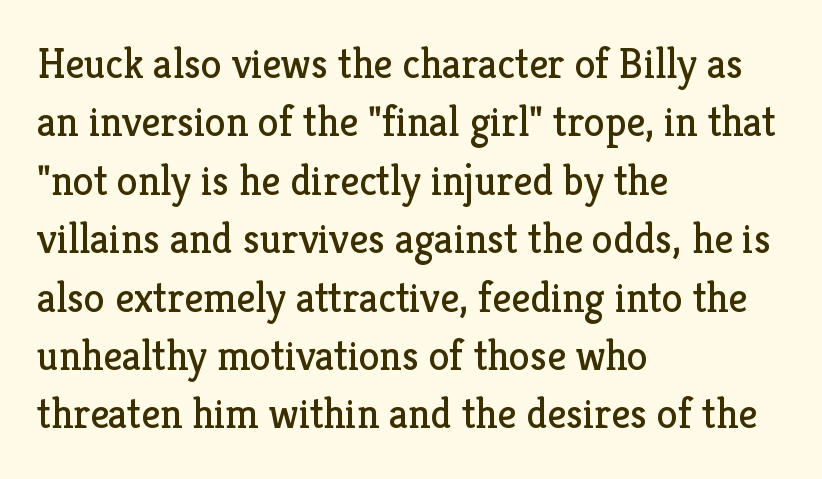
Q: Is the text bold? A: No.
Q: Is the text italic (slanted)? A: No, it is upright.
Q: Is the typeface a serif or a sans-serif typeface? A: Serif.
Q: Is the text underlined? A: No.
Q: How is the paragraph aligned? A: Left-aligned.
Q: Is the spacing between letters normal or unusually wide? A: Normal.
Q: Is the spacing between lines tight, normal or loose? A: Normal.
Q: Width (condensed, normal, or wide)? A: Normal.
Q: Stroke contrast? A: Low.
Q: x-height? A: Medium.
Q: Monospaced? A: No.
